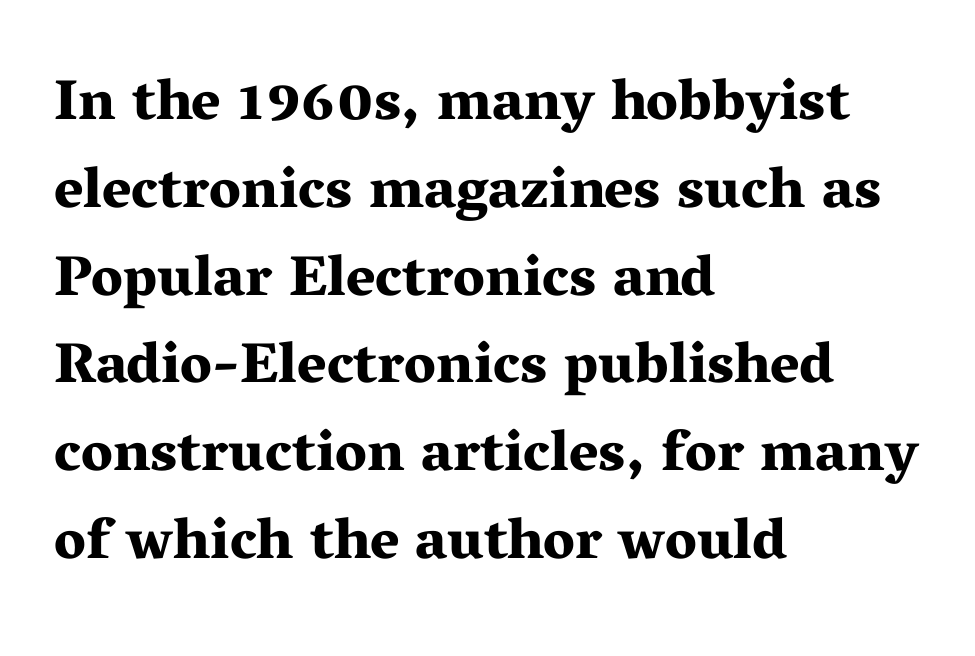
Q: Is the text bold? A: Yes.
Q: Is the text italic (slanted)? A: No, it is upright.
Q: Is the typeface a serif or a sans-serif typeface? A: Serif.
Q: Is the text underlined? A: No.
Q: How is the paragraph aligned? A: Left-aligned.
Q: Is the spacing between letters normal or unusually wide? A: Normal.
Q: Is the spacing between lines tight, normal or loose? A: Normal.
Q: Width (condensed, normal, or wide)? A: Wide.
Q: Stroke contrast? A: Medium.
Q: x-height? A: Medium.
Q: Monospaced? A: No.
